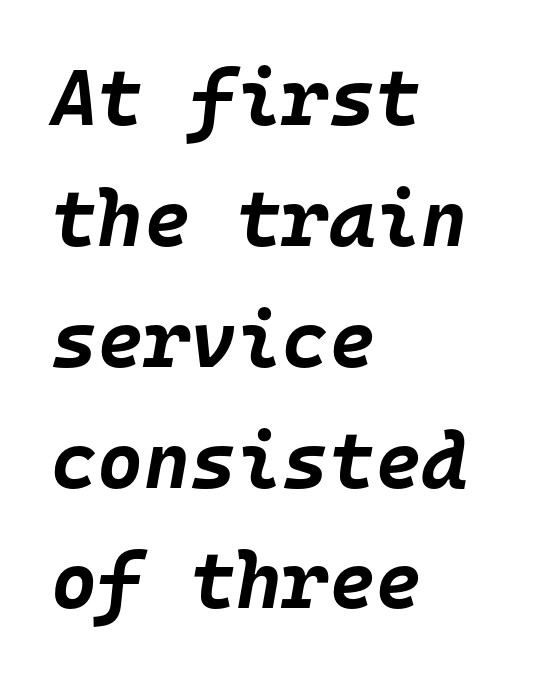
{"italic": "yes", "lean": "right", "slant_degrees": 10, "bold": "yes", "weight": "bold", "width": "normal", "stroke_contrast": "low", "x_height": "large", "monospaced": "yes", "underline": "no", "align": "left", "line_spacing": "normal", "line_spacing_ratio": 1.53, "letter_spacing": "normal", "letter_spacing_em": 0.0, "glyph_px": 79}
